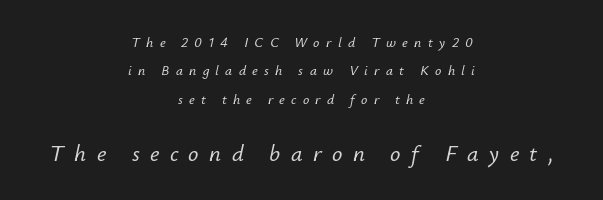
{"italic": "yes", "lean": "right", "slant_degrees": 12, "underline": "no", "align": "center", "line_spacing": "loose", "line_spacing_ratio": 2.03, "letter_spacing": "wide", "letter_spacing_em": 0.45, "larger_block": "second", "size_ratio": 1.64, "glyph_px": 23}
